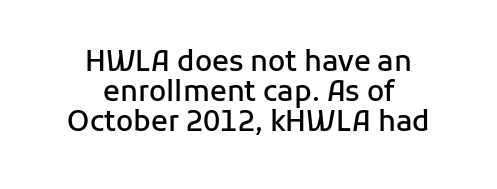
The image shows 28 px semibold sans-serif type, upright; set centered, tight line spacing (1.08x), normal letter spacing, not underlined; low stroke contrast and a medium x-height.
